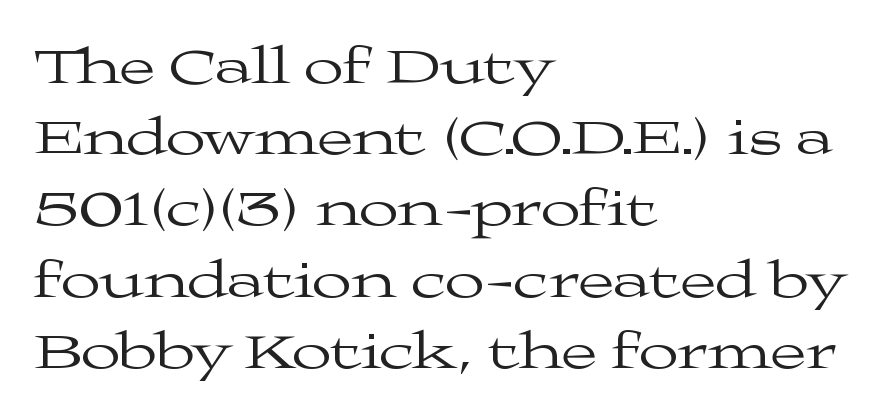
The image shows 52 px regular-weight, wide serif type, upright; set left-aligned, normal line spacing (1.37x), normal letter spacing, not underlined; medium stroke contrast and a medium x-height.
